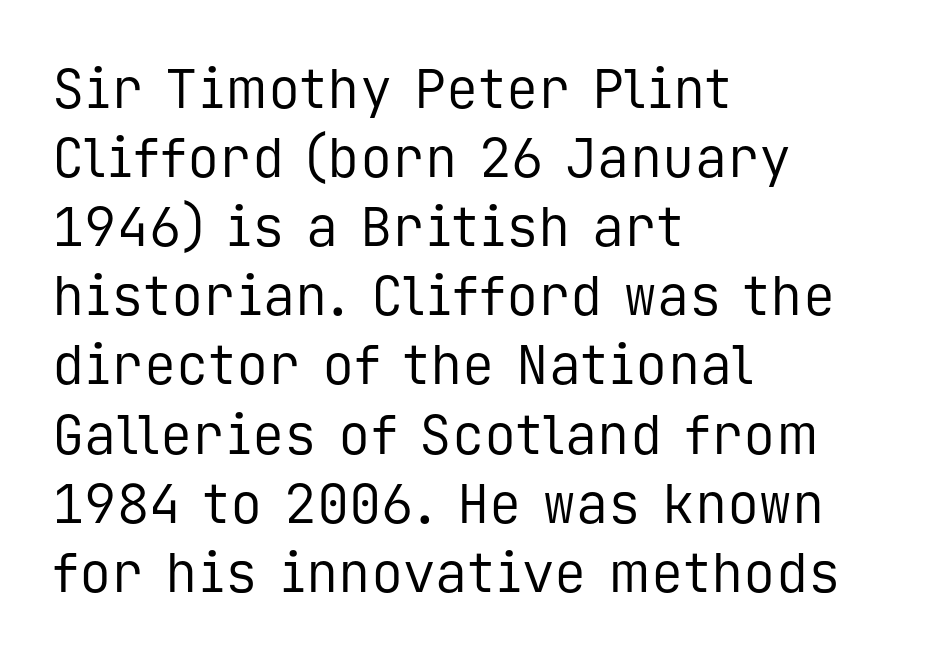
Q: Is the text bold? A: No.
Q: Is the text italic (slanted)? A: No, it is upright.
Q: Is the typeface a serif or a sans-serif typeface? A: Sans-serif.
Q: Is the text underlined? A: No.
Q: How is the paragraph aligned? A: Left-aligned.
Q: Is the spacing between letters normal or unusually wide? A: Normal.
Q: Is the spacing between lines tight, normal or loose? A: Normal.
Q: Width (condensed, normal, or wide)? A: Normal.
Q: Stroke contrast? A: Low.
Q: x-height? A: Medium.
Q: Monospaced? A: Yes.
